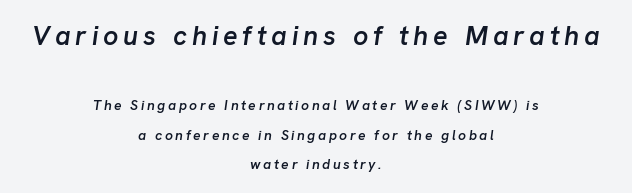
The image shows 27 px text type, italic (leaning right); set centered, loose line spacing (2.1x), not underlined; the first (top) block is 1.93x larger.
